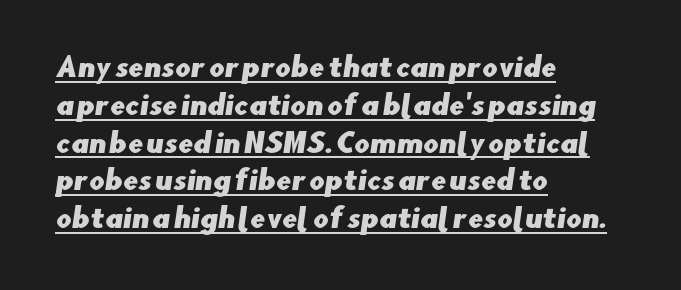
This rendering features underlined lettering. Leftover space on each line is placed entirely after the last word. The face used here is rendered with its standard letterfit. Baseline-to-baseline distance is the conventional proportion of letter height.
